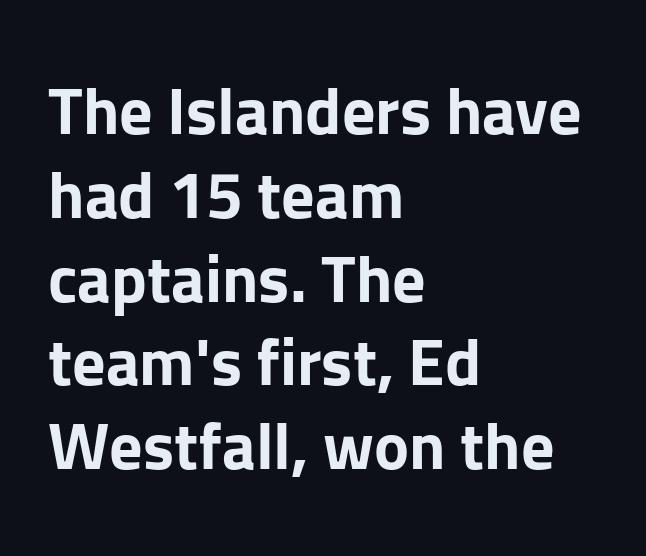
{"serif": "no", "italic": "no", "bold": "yes", "weight": "bold", "width": "normal", "stroke_contrast": "low", "x_height": "medium", "monospaced": "no", "underline": "no", "align": "left", "line_spacing": "normal", "line_spacing_ratio": 1.27, "letter_spacing": "normal", "letter_spacing_em": 0.0, "glyph_px": 66}
